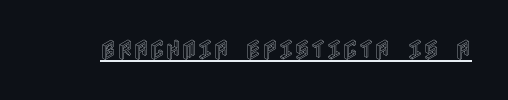
The image shows 22 px text type, upright; set normal letter spacing, underlined.
